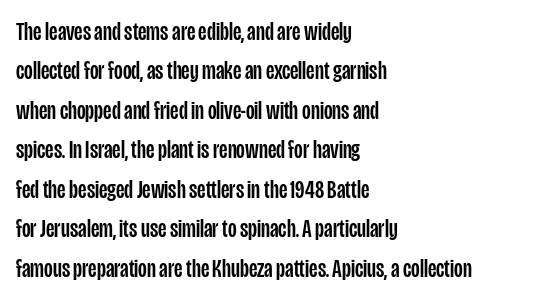
Q: Is the text italic (slanted)? A: No, it is upright.
Q: Is the text underlined? A: No.
Q: How is the paragraph aligned? A: Left-aligned.
Q: Is the spacing between letters normal or unusually wide? A: Normal.
Q: Is the spacing between lines tight, normal or loose? A: Normal.
